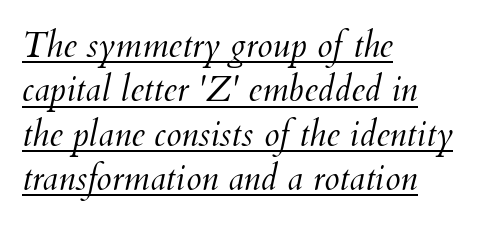
The image shows 35 px light type, italic (leaning right); set left-aligned, normal line spacing (1.27x), normal letter spacing, underlined; medium stroke contrast and a small x-height.
